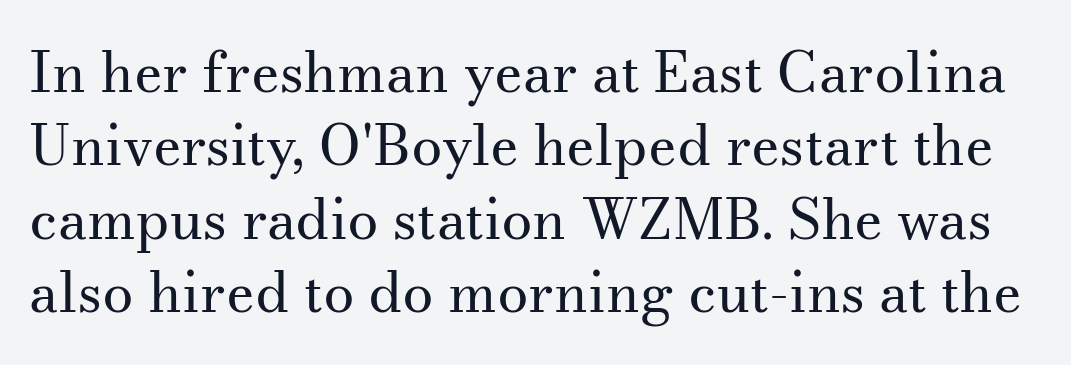
{"serif": "yes", "italic": "no", "bold": "no", "weight": "regular", "width": "normal", "stroke_contrast": "medium", "x_height": "small", "monospaced": "no", "underline": "no", "line_spacing": "normal", "line_spacing_ratio": 1.31, "letter_spacing": "normal", "letter_spacing_em": 0.0, "glyph_px": 56}
